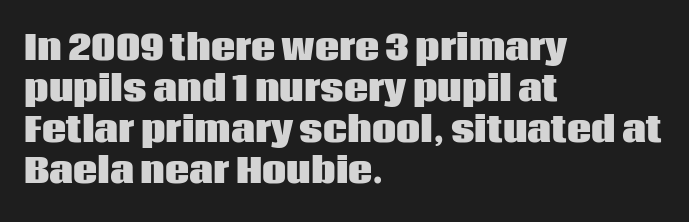
{"serif": "no", "italic": "no", "bold": "yes", "weight": "heavy", "width": "normal", "stroke_contrast": "low", "x_height": "large", "monospaced": "no", "underline": "no", "align": "left", "line_spacing_ratio": 1.21, "letter_spacing": "normal", "letter_spacing_em": 0.0, "glyph_px": 34}
